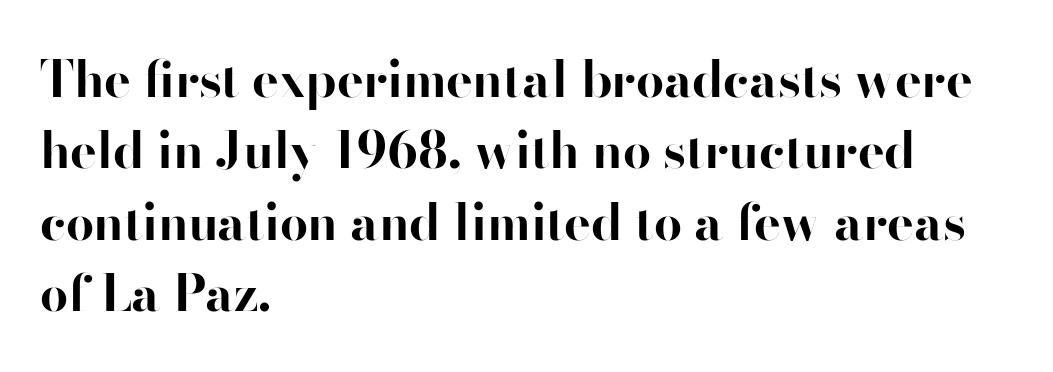
The image shows 50 px bold sans-serif type, upright; set left-aligned, normal line spacing (1.43x), normal letter spacing, not underlined; high stroke contrast and a small x-height.
